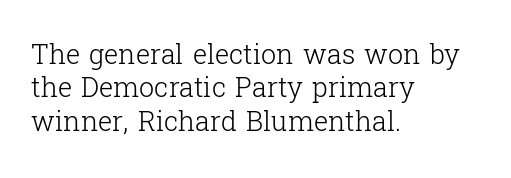
Q: Is the text bold? A: No.
Q: Is the text italic (slanted)? A: No, it is upright.
Q: Is the text underlined? A: No.
Q: How is the paragraph aligned? A: Left-aligned.
Q: Is the spacing between letters normal or unusually wide? A: Normal.
